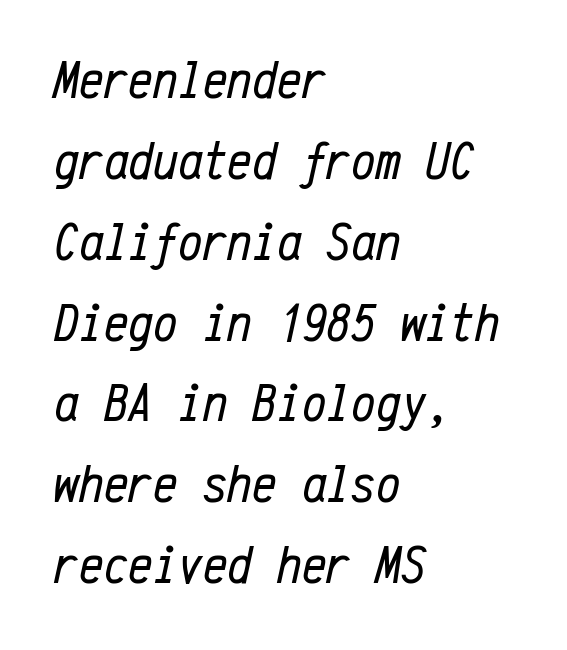
Q: Is the text bold? A: No.
Q: Is the text italic (slanted)? A: Yes, it leans right by about 12 degrees.
Q: Is the text underlined? A: No.
Q: How is the paragraph aligned? A: Left-aligned.
Q: Is the spacing between letters normal or unusually wide? A: Normal.
Q: Is the spacing between lines tight, normal or loose? A: Normal.
Q: Width (condensed, normal, or wide)? A: Condensed.
Q: Stroke contrast? A: Low.
Q: x-height? A: Medium.
Q: Monospaced? A: Yes.
